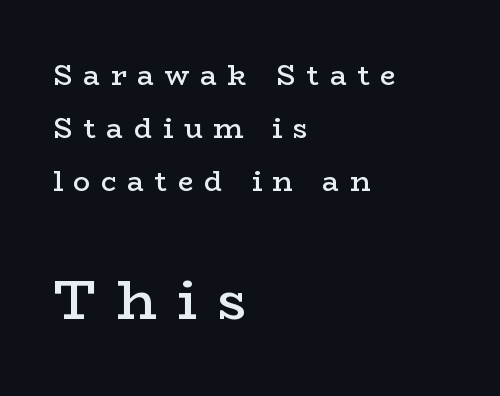
{"serif": "yes", "italic": "no", "bold": "semi", "weight": "semibold", "width": "wide", "stroke_contrast": "low", "x_height": "medium", "monospaced": "no", "underline": "no", "align": "left", "line_spacing": "loose", "line_spacing_ratio": 1.9, "letter_spacing": "wide", "letter_spacing_em": 0.38, "larger_block": "second", "size_ratio": 1.96, "glyph_px": 55}
